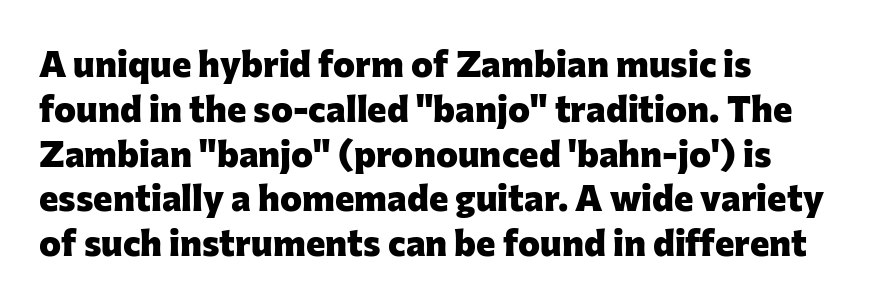
Q: Is the text bold? A: Yes.
Q: Is the text italic (slanted)? A: No, it is upright.
Q: Is the typeface a serif or a sans-serif typeface? A: Sans-serif.
Q: Is the text underlined? A: No.
Q: How is the paragraph aligned? A: Left-aligned.
Q: Is the spacing between letters normal or unusually wide? A: Normal.
Q: Width (condensed, normal, or wide)? A: Normal.
Q: Stroke contrast? A: Low.
Q: x-height? A: Medium.
Q: Monospaced? A: No.
